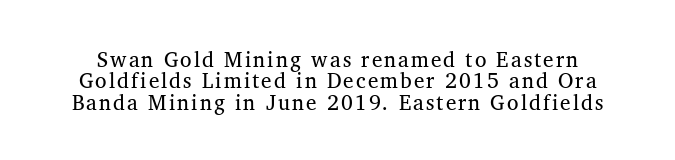
The image shows 21 px text type; set tight line spacing (1.02x), not underlined.
